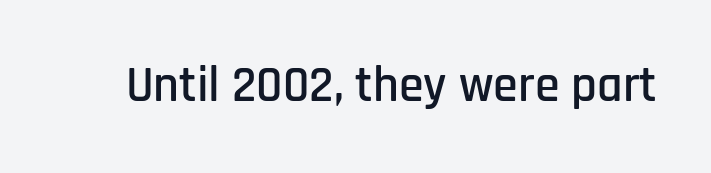
{"serif": "no", "italic": "no", "width": "condensed", "stroke_contrast": "low", "x_height": "large", "monospaced": "no", "underline": "no", "letter_spacing": "normal", "letter_spacing_em": 0.0, "glyph_px": 50}
